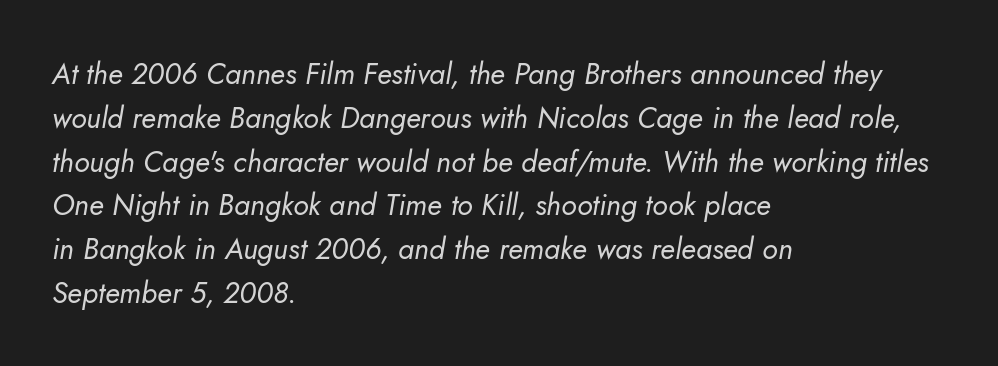
{"italic": "yes", "lean": "right", "slant_degrees": 5, "bold": "no", "weight": "regular", "width": "normal", "stroke_contrast": "low", "x_height": "small", "monospaced": "no", "underline": "no", "align": "left", "line_spacing": "normal", "line_spacing_ratio": 1.51, "letter_spacing": "normal", "letter_spacing_em": 0.0, "glyph_px": 29}
